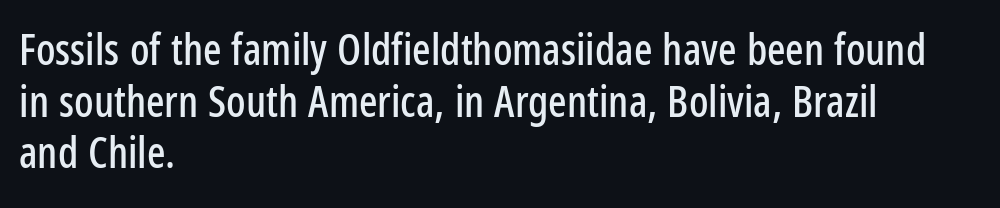
The image shows 43 px condensed sans-serif type, upright; set left-aligned, line spacing 1.2x, normal letter spacing, not underlined; low stroke contrast and a medium x-height.
